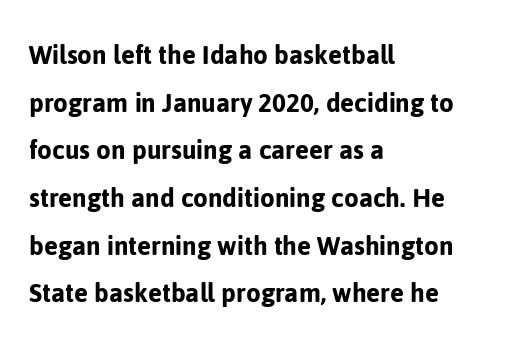
Q: Is the text italic (slanted)? A: No, it is upright.
Q: Is the typeface a serif or a sans-serif typeface? A: Sans-serif.
Q: Is the text underlined? A: No.
Q: How is the paragraph aligned? A: Left-aligned.
Q: Is the spacing between letters normal or unusually wide? A: Normal.
Q: Is the spacing between lines tight, normal or loose? A: Normal.
Q: Width (condensed, normal, or wide)? A: Normal.
Q: Stroke contrast? A: Low.
Q: x-height? A: Medium.
Q: Monospaced? A: No.
